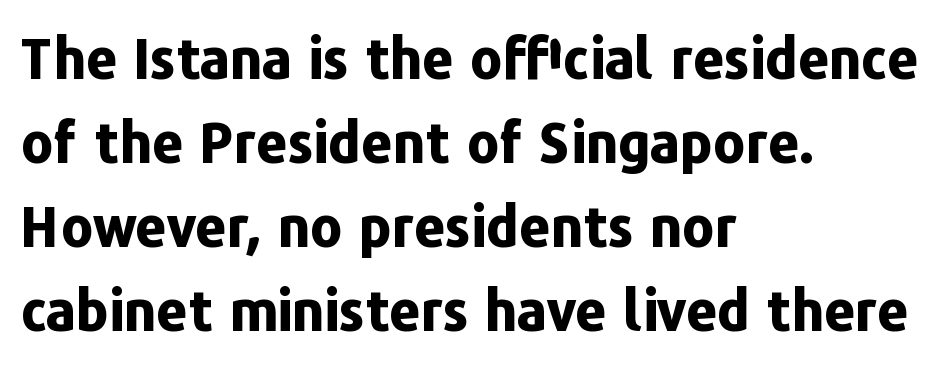
Decoration check: the copy has no underline. A roman cut, with each character standing at attention. You can tell from the bare stems that sans-serif type was used. I'd describe the lettering as bold — thick and assertive. The passage shown stacks its lines at a standard gap.
